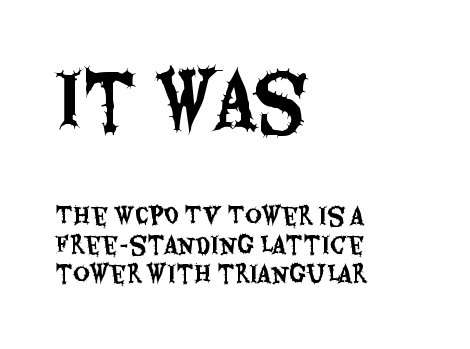
{"serif": "no", "italic": "no", "width": "condensed", "stroke_contrast": "medium", "x_height": "large", "monospaced": "no", "underline": "no", "align": "left", "line_spacing": "normal", "line_spacing_ratio": 1.27, "letter_spacing": "normal", "letter_spacing_em": 0.0, "larger_block": "first", "size_ratio": 3.04, "glyph_px": 70}
